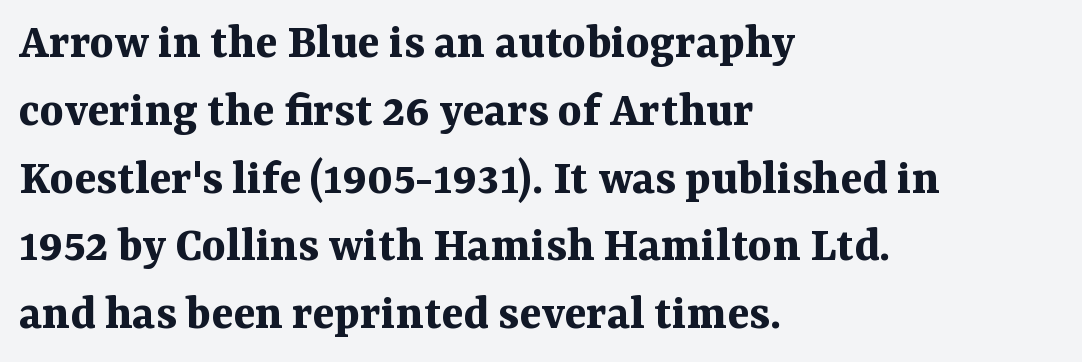
Letter spacing: default. Typesetter's note: full bold, strokes at maximum text heaviness. The rendering anchors every line to the left-hand side. Note the varied advance widths — an 'i' is clearly narrower than an 'm'.
